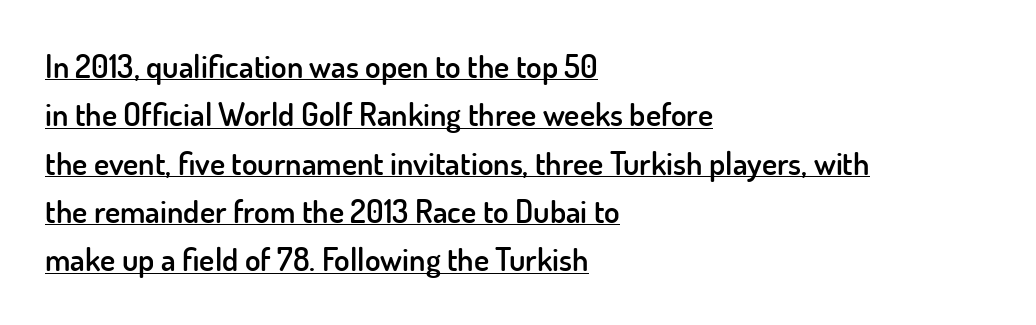
The image shows 32 px semibold sans-serif type, upright; set left-aligned, normal line spacing (1.51x), normal letter spacing, underlined; low stroke contrast and a small x-height.
